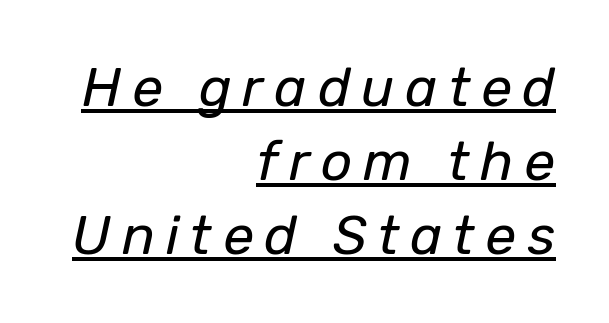
The axis of the letterforms is tilted away from vertical. Short and long lines alike share a common ending point at right. The glyphs are accompanied by a horizontal stroke just below them. Short note: letters widely spaced.
